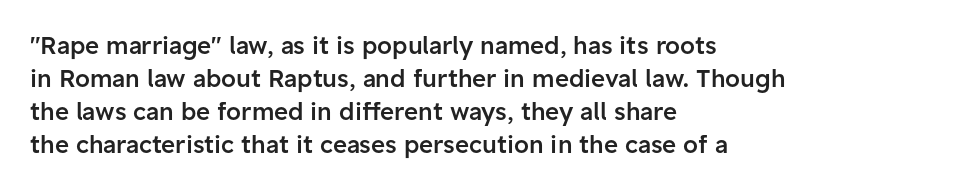
Q: Is the text bold? A: Semi-bold.
Q: Is the text italic (slanted)? A: No, it is upright.
Q: Is the text underlined? A: No.
Q: How is the paragraph aligned? A: Left-aligned.
Q: Is the spacing between letters normal or unusually wide? A: Normal.
Q: Is the spacing between lines tight, normal or loose? A: Normal.
